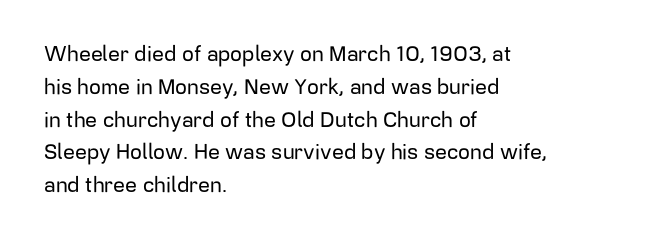
{"italic": "no", "underline": "no", "align": "left", "line_spacing": "normal", "line_spacing_ratio": 1.56, "letter_spacing": "normal", "letter_spacing_em": 0.0, "glyph_px": 21}
